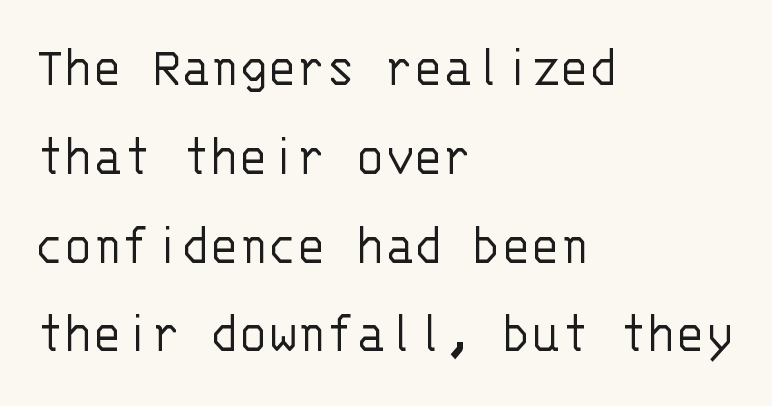
{"serif": "no", "italic": "no", "bold": "no", "weight": "light", "width": "normal", "stroke_contrast": "low", "x_height": "large", "monospaced": "yes", "underline": "no", "align": "left", "line_spacing": "normal", "line_spacing_ratio": 1.48, "letter_spacing": "normal", "letter_spacing_em": 0.0, "glyph_px": 60}
